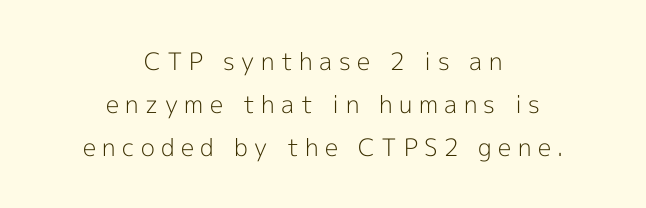
{"italic": "no", "bold": "no", "underline": "no", "align": "center", "line_spacing_ratio": 1.79, "letter_spacing": "wide", "letter_spacing_em": 0.27, "glyph_px": 24}
